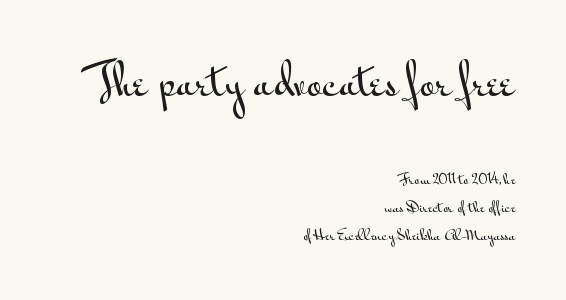
Q: Is the text italic (slanted)? A: Yes.
Q: Is the typeface a serif or a sans-serif typeface? A: Sans-serif.
Q: Is the text underlined? A: No.
Q: How is the paragraph aligned? A: Right-aligned.
Q: Is the spacing between letters normal or unusually wide? A: Normal.
Q: Is the spacing between lines tight, normal or loose? A: Loose.
Q: Which block of text is set in a larger size, the first (top) or the second (bottom)? A: The first (top) one.
Q: Width (condensed, normal, or wide)? A: Wide.
Q: Stroke contrast? A: Medium.
Q: x-height? A: Small.
Q: Monospaced? A: No.
